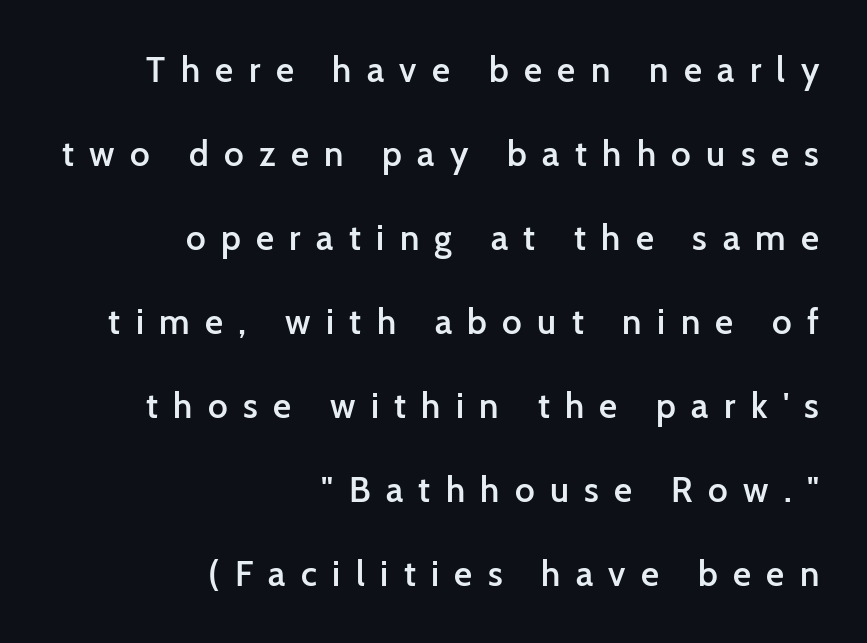
{"serif": "no", "italic": "no", "bold": "semi", "weight": "semibold", "width": "normal", "stroke_contrast": "low", "x_height": "medium", "monospaced": "no", "underline": "no", "align": "right", "line_spacing": "loose", "line_spacing_ratio": 2.4, "letter_spacing": "wide", "letter_spacing_em": 0.44, "glyph_px": 35}
